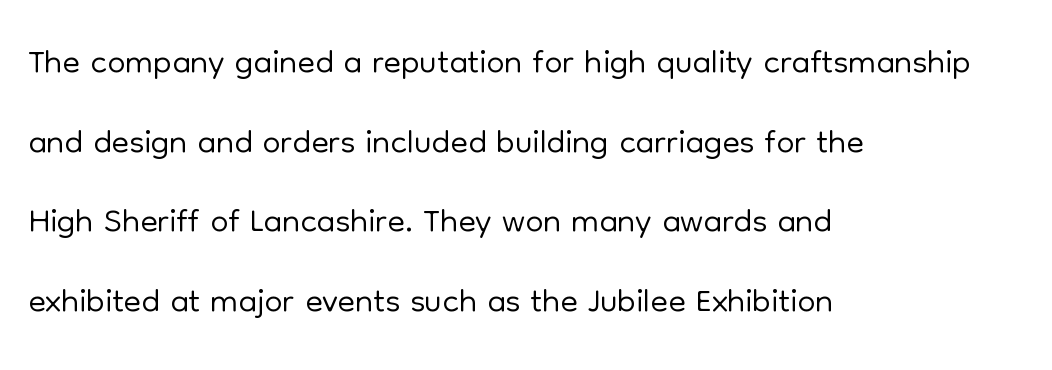
Q: Is the text bold? A: No.
Q: Is the text italic (slanted)? A: No, it is upright.
Q: Is the typeface a serif or a sans-serif typeface? A: Sans-serif.
Q: Is the text underlined? A: No.
Q: How is the paragraph aligned? A: Left-aligned.
Q: Is the spacing between letters normal or unusually wide? A: Normal.
Q: Is the spacing between lines tight, normal or loose? A: Normal.
Q: Width (condensed, normal, or wide)? A: Normal.
Q: Stroke contrast? A: Low.
Q: x-height? A: Medium.
Q: Monospaced? A: No.
